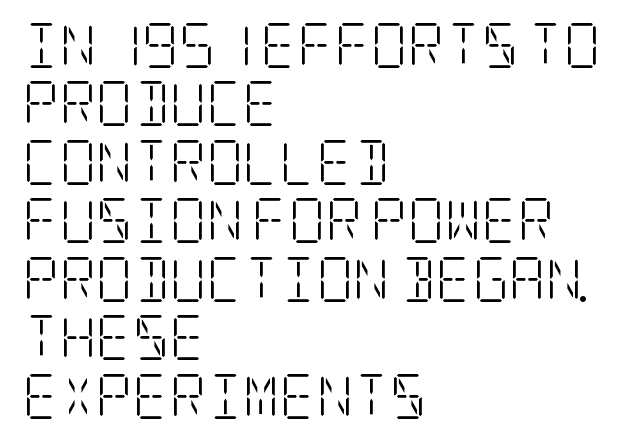
The image shows 45 px light, condensed serif type, upright; set left-aligned, normal line spacing (1.3x), normal letter spacing, not underlined; low stroke contrast and a large x-height.
